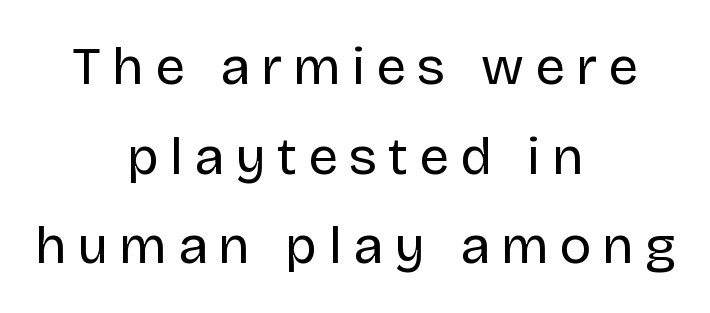
The image shows 53 px regular-weight sans-serif type, upright; set centered, normal line spacing (1.69x), unusually wide letter spacing (+0.21 em), not underlined; low stroke contrast and a large x-height.
